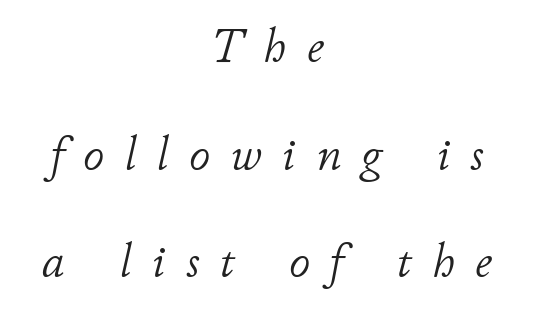
The image shows 47 px light type, italic (leaning right); set centered, loose line spacing (2.29x), unusually wide letter spacing (+0.44 em), not underlined; low stroke contrast and a small x-height.
